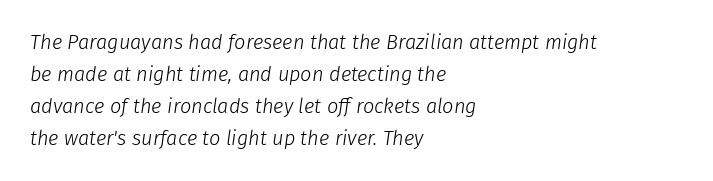
Q: Is the text bold? A: No.
Q: Is the text italic (slanted)? A: Yes, it leans right by about 8 degrees.
Q: Is the text underlined? A: No.
Q: How is the paragraph aligned? A: Left-aligned.
Q: Is the spacing between letters normal or unusually wide? A: Normal.
Q: Is the spacing between lines tight, normal or loose? A: Normal.
